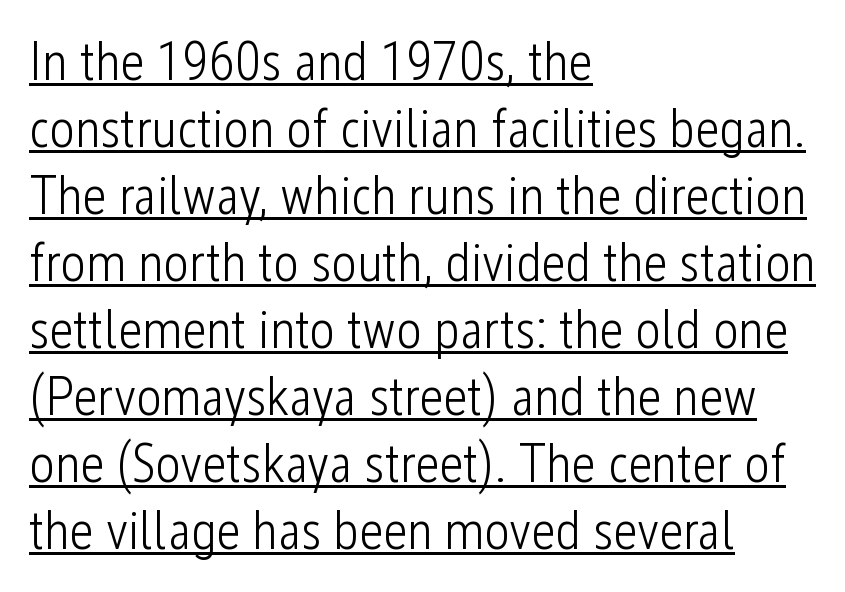
The image shows 54 px light, condensed sans-serif type, upright; set left-aligned, line spacing 1.24x, normal letter spacing, underlined; low stroke contrast and a medium x-height.
